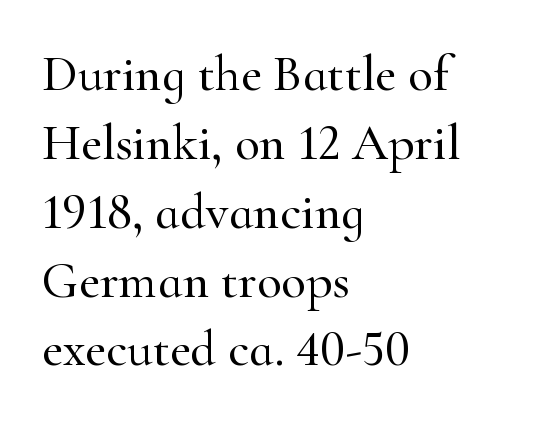
The image shows 51 px serif type, upright; set left-aligned, normal line spacing (1.35x), normal letter spacing, not underlined; high stroke contrast and a small x-height.
